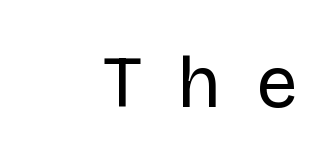
{"serif": "no", "italic": "no", "bold": "no", "weight": "regular", "width": "normal", "stroke_contrast": "low", "x_height": "large", "monospaced": "no", "underline": "no", "letter_spacing": "wide", "letter_spacing_em": 0.48, "glyph_px": 73}
